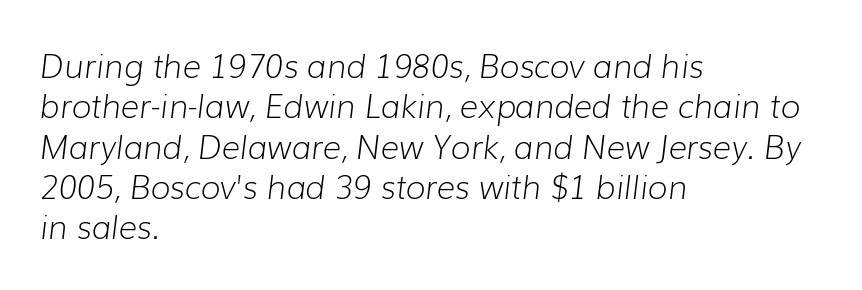
Q: Is the text bold? A: No.
Q: Is the text italic (slanted)? A: Yes, it leans right by about 7 degrees.
Q: Is the text underlined? A: No.
Q: How is the paragraph aligned? A: Left-aligned.
Q: Is the spacing between letters normal or unusually wide? A: Normal.
Q: Is the spacing between lines tight, normal or loose? A: Normal.
Q: Width (condensed, normal, or wide)? A: Normal.
Q: Stroke contrast? A: Low.
Q: x-height? A: Medium.
Q: Monospaced? A: No.
